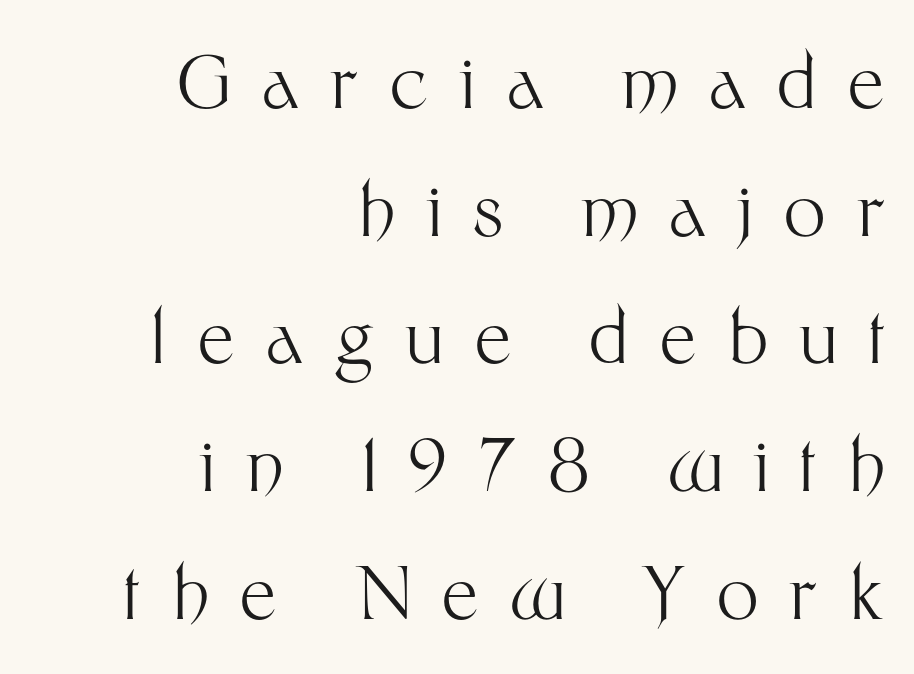
The image shows 73 px light sans-serif type, upright; set right-aligned, line spacing 1.75x, unusually wide letter spacing (+0.43 em), not underlined; medium stroke contrast and a medium x-height.
